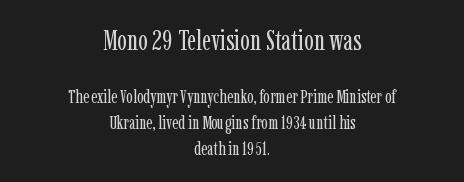
{"serif": "yes", "italic": "no", "bold": "no", "weight": "regular", "width": "condensed", "stroke_contrast": "low", "x_height": "medium", "monospaced": "no", "underline": "no", "align": "center", "line_spacing": "normal", "line_spacing_ratio": 1.35, "letter_spacing": "normal", "letter_spacing_em": 0.0, "larger_block": "first", "size_ratio": 1.53, "glyph_px": 29}
